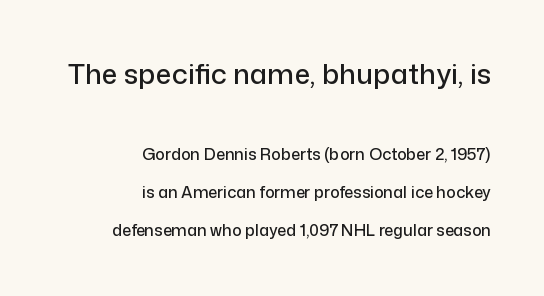
{"serif": "no", "italic": "no", "width": "normal", "stroke_contrast": "low", "x_height": "medium", "monospaced": "no", "underline": "no", "align": "right", "line_spacing": "loose", "line_spacing_ratio": 2.38, "letter_spacing": "normal", "letter_spacing_em": 0.0, "larger_block": "first", "size_ratio": 1.75, "glyph_px": 28}
